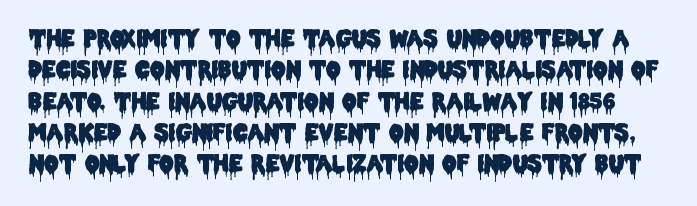
The image shows 23 px text type, upright; set normal line spacing (1.36x), normal letter spacing, not underlined.
